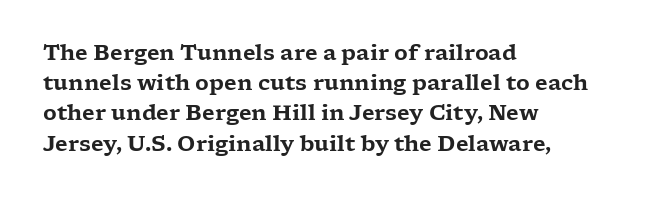
{"italic": "no", "underline": "no", "align": "left", "line_spacing": "normal", "line_spacing_ratio": 1.44, "letter_spacing": "normal", "letter_spacing_em": 0.0, "glyph_px": 21}
